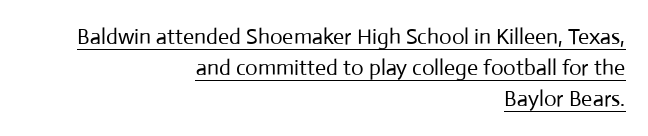
The passage shown is not bold in any degree. Every row of glyphs terminates at an identical x-position on the right. Observe the ordinary spacing: letters are neighbours, not strangers. Underlining? Definitely there.
